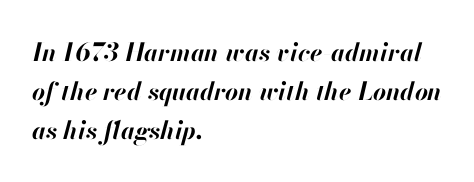
{"italic": "yes", "lean": "right", "slant_degrees": 13, "bold": "yes", "underline": "no", "align": "left", "line_spacing": "normal", "line_spacing_ratio": 1.57, "letter_spacing": "normal", "letter_spacing_em": 0.0, "glyph_px": 25}
